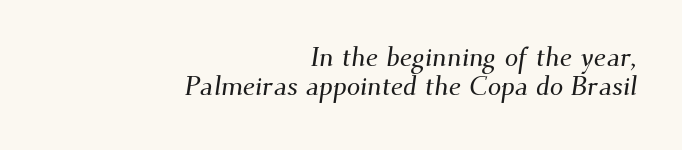
The block of text is dense from top to bottom, with scant space between rows. The passage is arranged like a letterhead date or caption credit — flush right. Underline: absent. Here the glyphs are tracked normally, forming tight word shapes.
